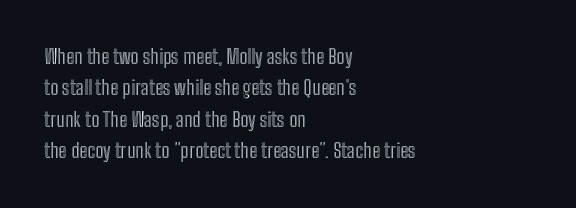
Compared with a centered layout, this one pins lines to the left instead. The space beneath each line is pristine and unruled. The passage shown stacks its lines at a standard gap. Do the letters lean? They stand straight. Spacing between characters is what you'd get straight out of the box.
